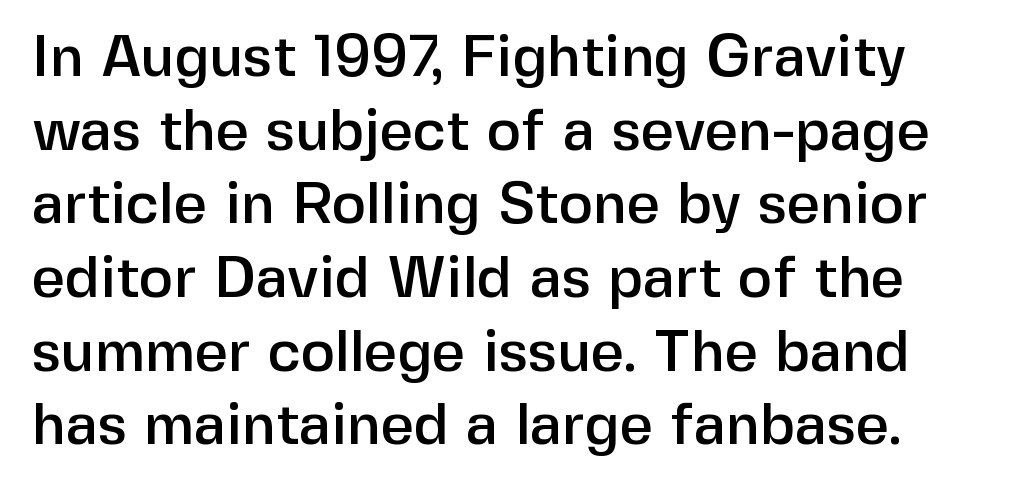
{"serif": "no", "italic": "no", "width": "normal", "stroke_contrast": "low", "x_height": "medium", "monospaced": "no", "underline": "no", "line_spacing": "normal", "line_spacing_ratio": 1.27, "letter_spacing": "normal", "letter_spacing_em": 0.0, "glyph_px": 58}
